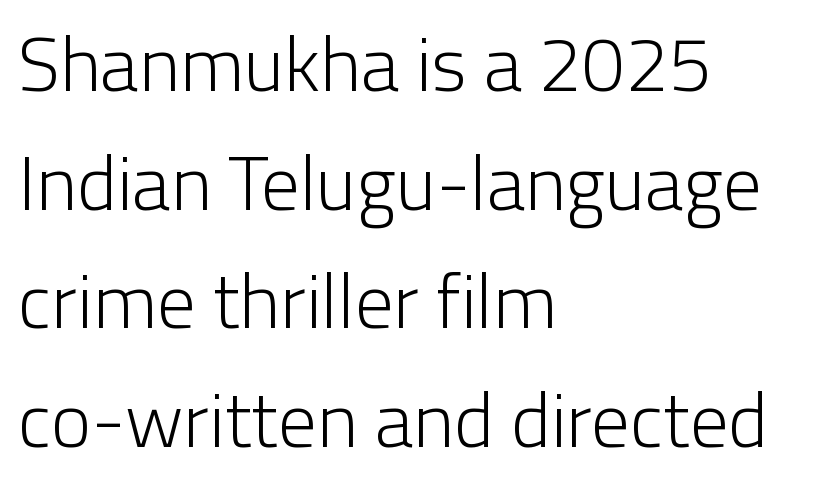
Q: Is the text bold? A: No.
Q: Is the text italic (slanted)? A: No, it is upright.
Q: Is the typeface a serif or a sans-serif typeface? A: Sans-serif.
Q: Is the text underlined? A: No.
Q: How is the paragraph aligned? A: Left-aligned.
Q: Is the spacing between letters normal or unusually wide? A: Normal.
Q: Is the spacing between lines tight, normal or loose? A: Normal.
Q: Width (condensed, normal, or wide)? A: Normal.
Q: Stroke contrast? A: Low.
Q: x-height? A: Medium.
Q: Monospaced? A: No.
